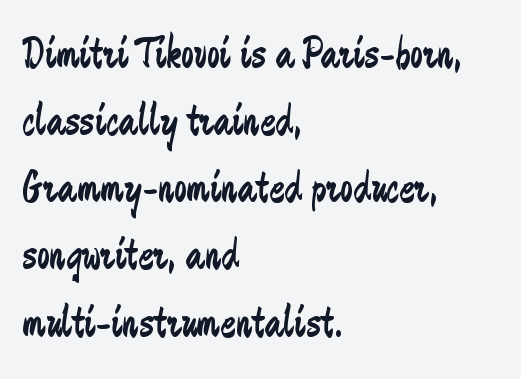
Q: Is the text bold? A: No.
Q: Is the text italic (slanted)? A: Yes.
Q: Is the typeface a serif or a sans-serif typeface? A: Sans-serif.
Q: Is the text underlined? A: No.
Q: How is the paragraph aligned? A: Left-aligned.
Q: Is the spacing between letters normal or unusually wide? A: Normal.
Q: Is the spacing between lines tight, normal or loose? A: Normal.
Q: Width (condensed, normal, or wide)? A: Condensed.
Q: Stroke contrast? A: Low.
Q: x-height? A: Small.
Q: Monospaced? A: No.
